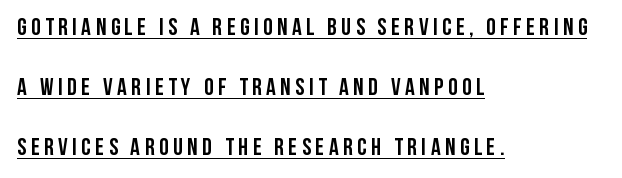
The image shows 24 px bold type, upright; set left-aligned, loose line spacing (2.5x), underlined.
